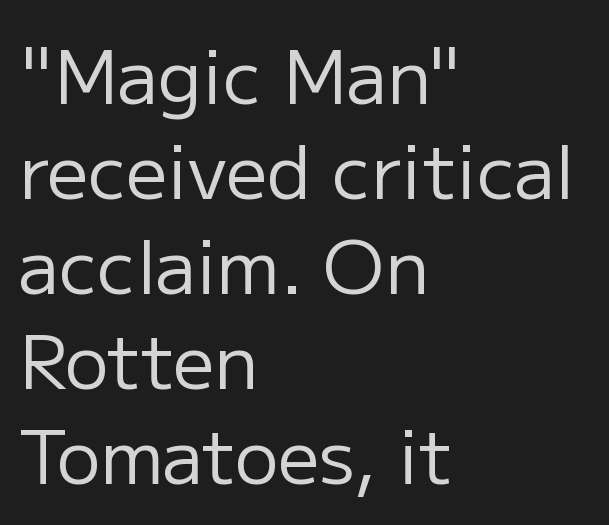
Heaviness? Minimal to ordinary, like unemphasized prose. Short note: letters normally spaced. Proportional: the letters do not fall into vertical columns. Are there feet on the stems? There aren't — it's a sans. Line beginnings align vertically; line endings do not.
